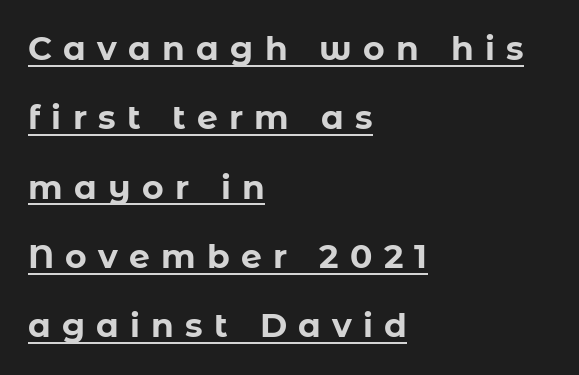
{"serif": "no", "italic": "no", "bold": "yes", "weight": "bold", "width": "normal", "stroke_contrast": "low", "x_height": "medium", "monospaced": "no", "underline": "yes", "align": "left", "line_spacing": "loose", "line_spacing_ratio": 2.1, "letter_spacing": "wide", "letter_spacing_em": 0.34, "glyph_px": 33}
